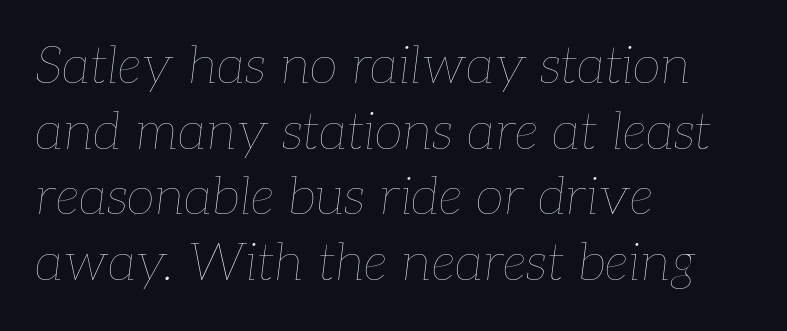
Q: Is the text bold? A: No.
Q: Is the text italic (slanted)? A: Yes, it leans right by about 7 degrees.
Q: Is the text underlined? A: No.
Q: How is the paragraph aligned? A: Left-aligned.
Q: Is the spacing between letters normal or unusually wide? A: Normal.
Q: Is the spacing between lines tight, normal or loose? A: Normal.
Q: Width (condensed, normal, or wide)? A: Normal.
Q: Stroke contrast? A: Low.
Q: x-height? A: Medium.
Q: Monospaced? A: No.
